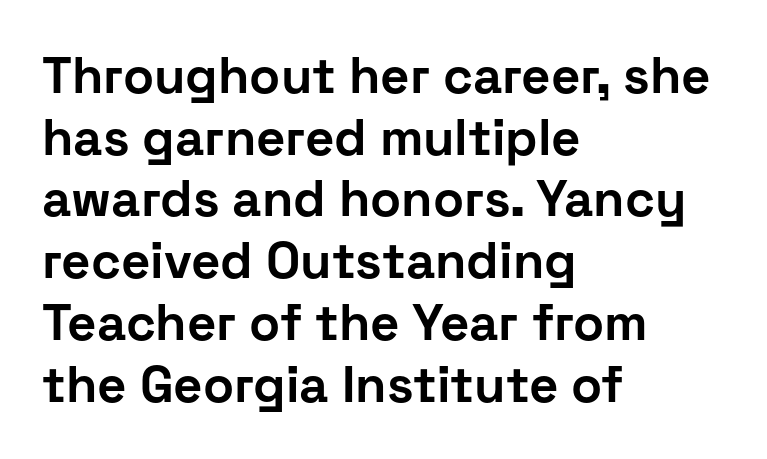
Each letter keeps its own natural width here, so spacing adapts to shape. Unmarked baselines from the first word to the last. The letters sit at their default tracking, neither squeezed nor spread. Is the block centered? No — it sits flush against the left margin. The letters carry no serifs — their stems end cleanly without finishing strokes.
